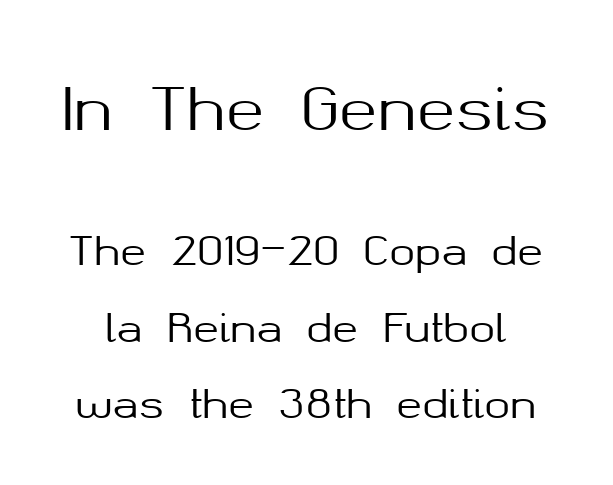
{"serif": "no", "italic": "no", "width": "normal", "stroke_contrast": "medium", "x_height": "medium", "monospaced": "no", "underline": "no", "line_spacing": "loose", "line_spacing_ratio": 1.95, "letter_spacing": "normal", "letter_spacing_em": 0.0, "larger_block": "first", "size_ratio": 1.49, "glyph_px": 58}
